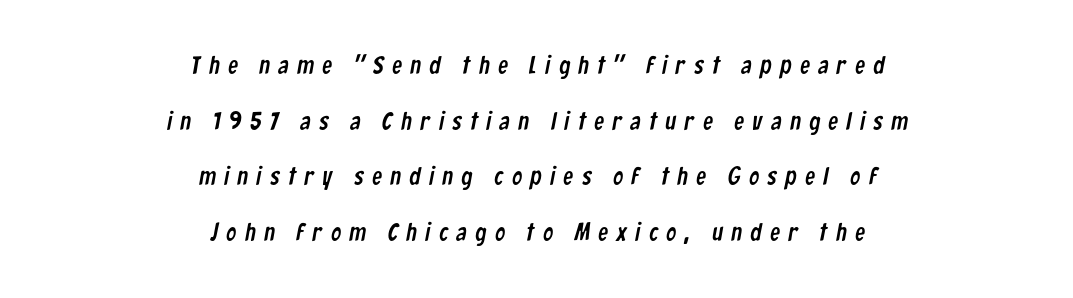
The image shows 25 px text type; set centered, loose line spacing (2.23x), unusually wide letter spacing (+0.34 em), not underlined.
